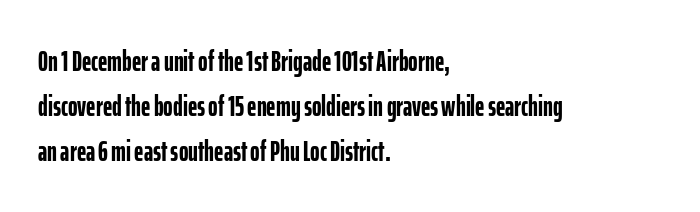
Q: Is the text bold? A: Yes.
Q: Is the text italic (slanted)? A: No, it is upright.
Q: Is the typeface a serif or a sans-serif typeface? A: Sans-serif.
Q: Is the text underlined? A: No.
Q: How is the paragraph aligned? A: Left-aligned.
Q: Is the spacing between letters normal or unusually wide? A: Normal.
Q: Is the spacing between lines tight, normal or loose? A: Normal.
Q: Width (condensed, normal, or wide)? A: Condensed.
Q: Stroke contrast? A: Low.
Q: x-height? A: Medium.
Q: Monospaced? A: No.
